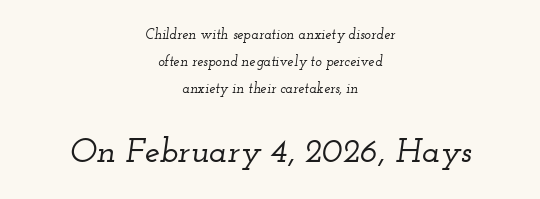
The image shows 34 px wide serif type, italic (leaning right); set centered, loose line spacing (1.92x), normal letter spacing, not underlined; the second (bottom) block is 2.43x larger; low stroke contrast and a small x-height.
